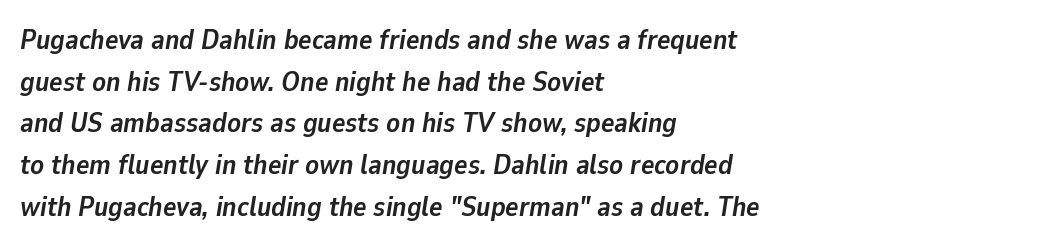
The image shows 28 px semibold type, italic (leaning right); set left-aligned, normal line spacing (1.49x), normal letter spacing, not underlined; low stroke contrast and a medium x-height.
